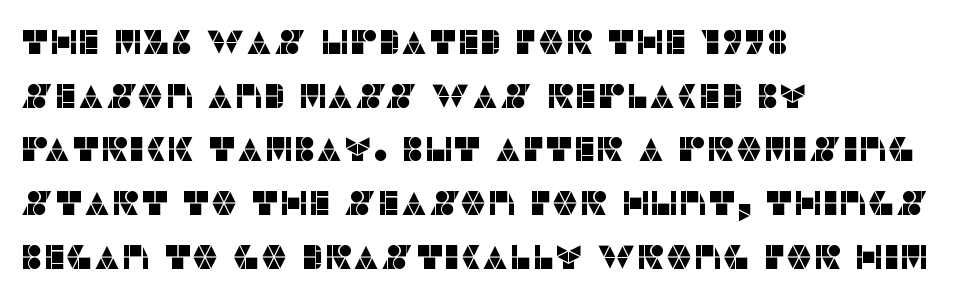
Q: Is the text italic (slanted)? A: No, it is upright.
Q: Is the typeface a serif or a sans-serif typeface? A: Sans-serif.
Q: Is the text underlined? A: No.
Q: How is the paragraph aligned? A: Left-aligned.
Q: Is the spacing between letters normal or unusually wide? A: Normal.
Q: Is the spacing between lines tight, normal or loose? A: Normal.
Q: Width (condensed, normal, or wide)? A: Normal.
Q: Stroke contrast? A: Low.
Q: x-height? A: Large.
Q: Monospaced? A: No.
